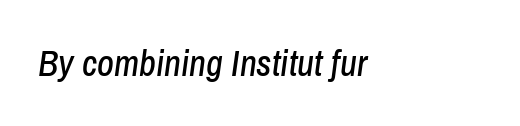
The image shows 36 px condensed type, italic (leaning right); set left-aligned, normal letter spacing, not underlined; low stroke contrast and a medium x-height.
